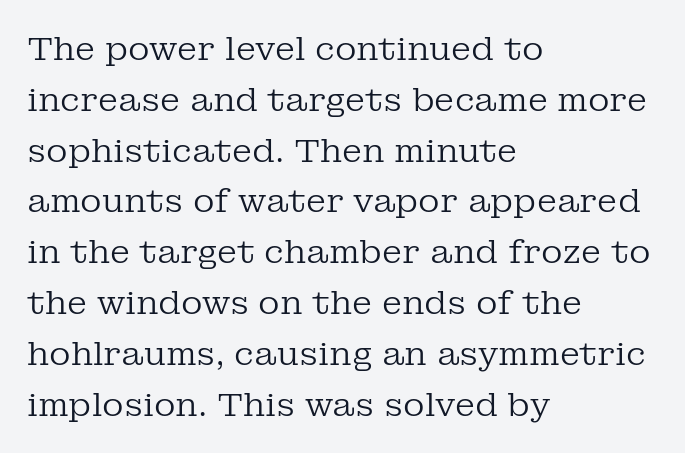
Reading down the column, the eye jumps a familiar distance to each next line. The tracking reads as untouched default to a designer's eye. The type family on display is of the serif kind. Plain, unruled lines of type.
